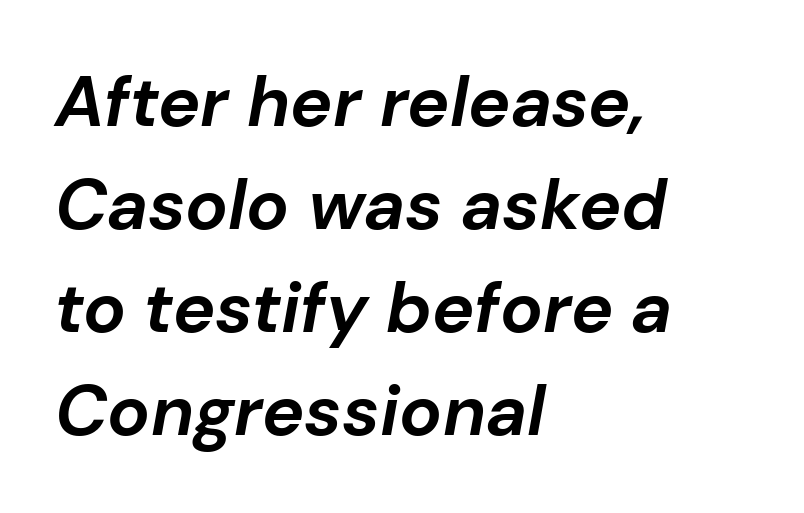
{"italic": "yes", "lean": "right", "slant_degrees": 10, "bold": "yes", "weight": "bold", "width": "normal", "stroke_contrast": "low", "x_height": "medium", "monospaced": "no", "underline": "no", "align": "left", "line_spacing": "normal", "line_spacing_ratio": 1.45, "letter_spacing": "normal", "letter_spacing_em": 0.0, "glyph_px": 71}
